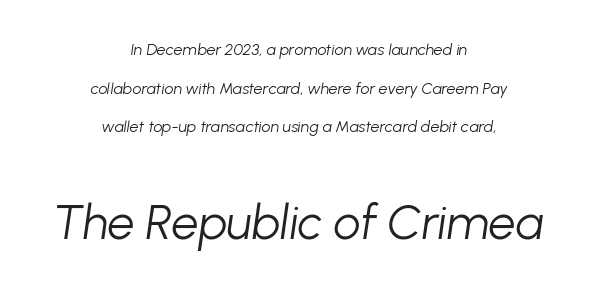
{"italic": "yes", "lean": "right", "slant_degrees": 8, "bold": "no", "weight": "light", "width": "normal", "stroke_contrast": "low", "x_height": "medium", "monospaced": "no", "underline": "no", "align": "center", "line_spacing": "loose", "line_spacing_ratio": 2.41, "letter_spacing": "normal", "letter_spacing_em": 0.0, "larger_block": "second", "size_ratio": 3.0, "glyph_px": 48}
